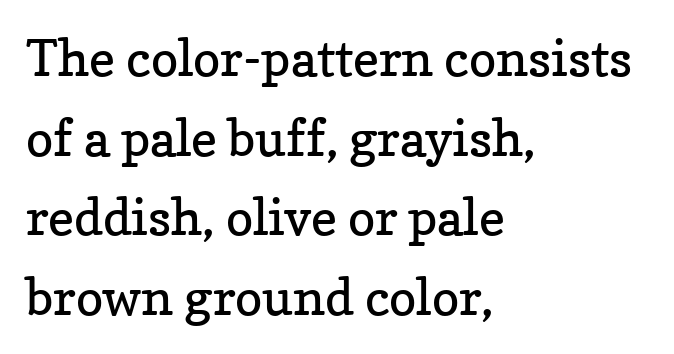
The image shows 51 px regular-weight serif type, upright; set left-aligned, normal line spacing (1.56x), normal letter spacing, not underlined; low stroke contrast and a medium x-height.
